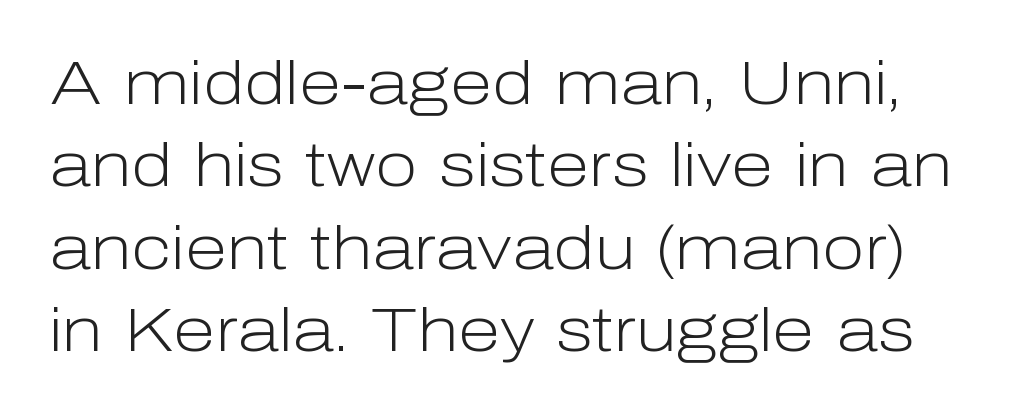
The image shows 62 px light sans-serif type, upright; set normal line spacing (1.33x), normal letter spacing, not underlined; low stroke contrast and a medium x-height.
